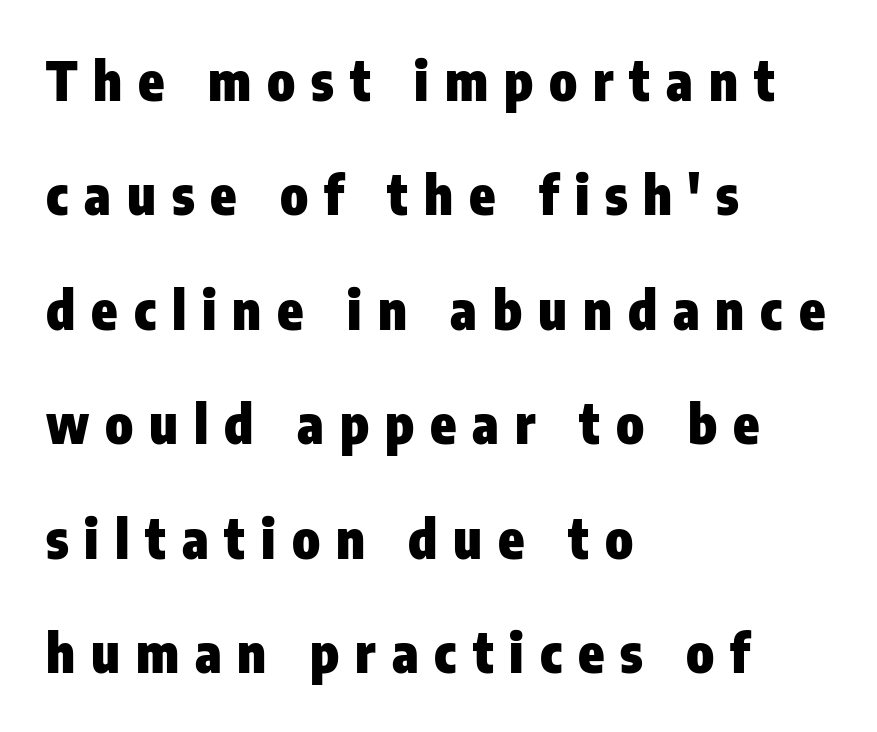
The image shows 53 px heavy, condensed sans-serif type, upright; set left-aligned, loose line spacing (2.16x), unusually wide letter spacing (+0.3 em), not underlined; low stroke contrast and a medium x-height.
